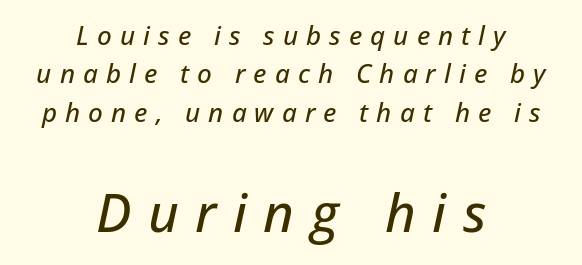
Here the designer chose a conventional face with non-uniform glyph widths. The font's italic variant was chosen for this text. No word sits above an underline. The more generous point size was reserved for the lower chunk. Substantial extra tracking has been applied to these lines.
